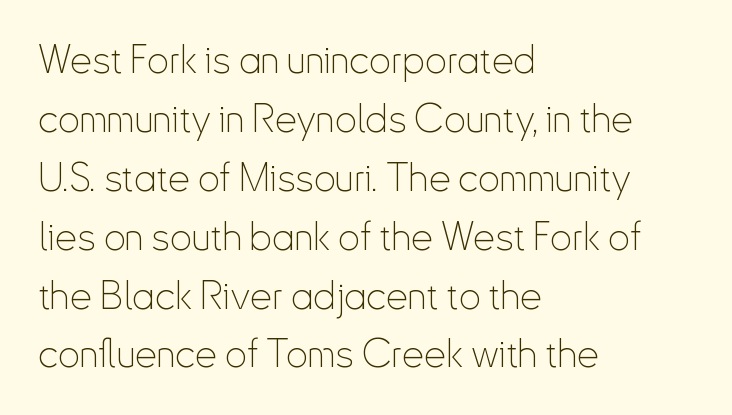
The image shows 39 px thin, condensed sans-serif type, upright; set left-aligned, normal line spacing (1.51x), normal letter spacing, not underlined; low stroke contrast and a small x-height.
